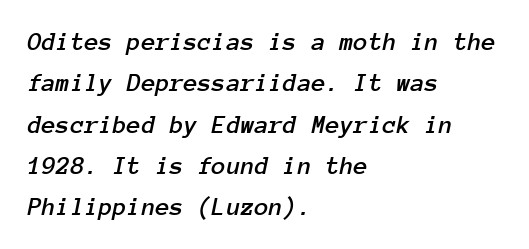
Rows of type keep a routine distance in the vertical direction. A typesetter would call this zero additional tracking. The rendering applies a slant to the glyphs. Where is the straight margin? On the left. No word sits above an underline.
